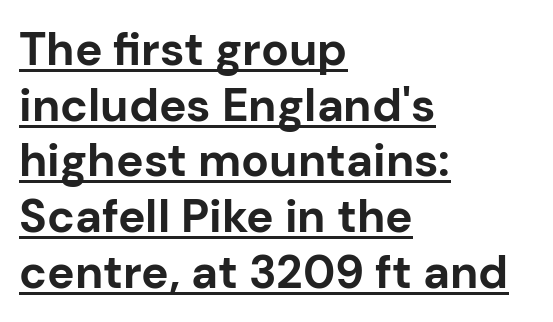
{"serif": "no", "italic": "no", "bold": "yes", "weight": "bold", "width": "normal", "stroke_contrast": "low", "x_height": "medium", "monospaced": "no", "underline": "yes", "align": "left", "line_spacing_ratio": 1.21, "letter_spacing": "normal", "letter_spacing_em": 0.0, "glyph_px": 46}
